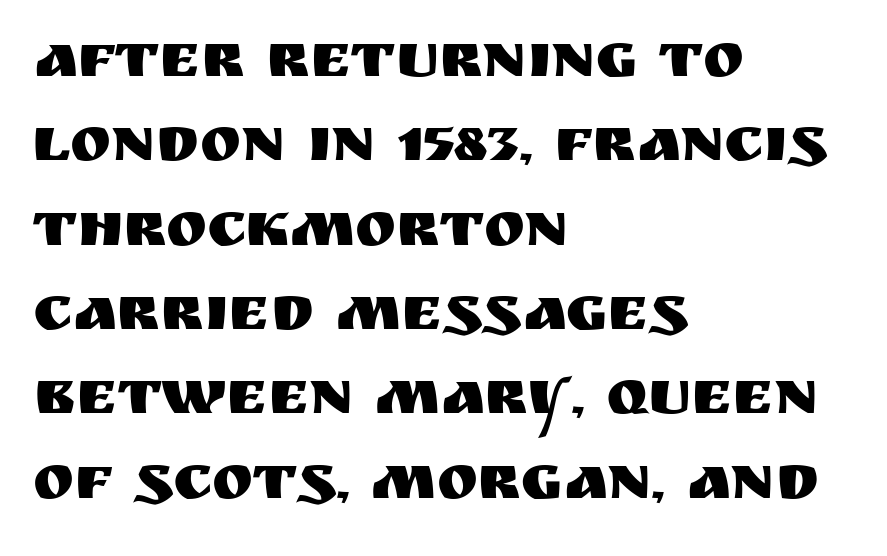
{"serif": "no", "italic": "no", "width": "normal", "stroke_contrast": "medium", "x_height": "large", "monospaced": "no", "underline": "no", "align": "left", "line_spacing": "normal", "line_spacing_ratio": 1.36, "letter_spacing": "normal", "letter_spacing_em": 0.0, "glyph_px": 62}
